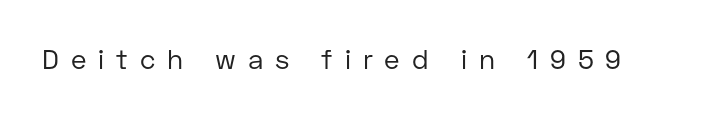
Upright lettering throughout. A quiet, ordinary-to-light weight characterises the typeface. The strip under each line holds only bare page. The face used here is rendered with a markedly widened letterfit.
